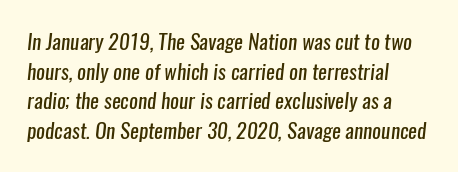
Q: Is the text bold? A: No.
Q: Is the text underlined? A: No.
Q: How is the paragraph aligned? A: Left-aligned.
Q: Is the spacing between letters normal or unusually wide? A: Normal.
Q: Is the spacing between lines tight, normal or loose? A: Normal.
